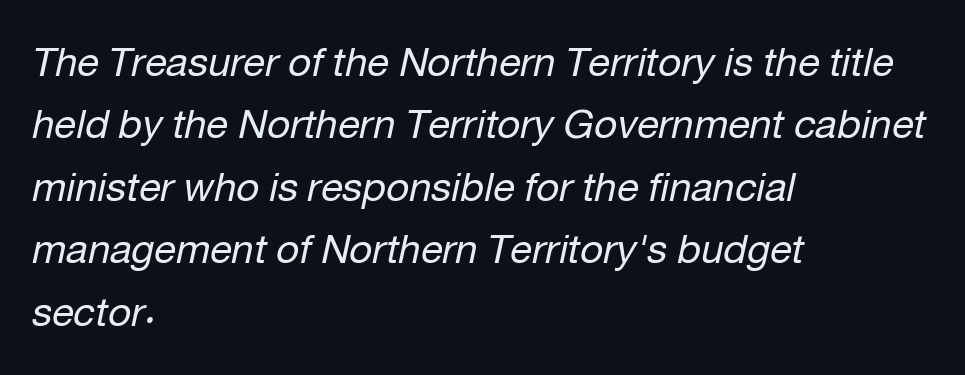
{"italic": "yes", "lean": "right", "slant_degrees": 12, "bold": "no", "weight": "regular", "width": "normal", "stroke_contrast": "low", "x_height": "medium", "monospaced": "no", "underline": "no", "align": "left", "line_spacing": "normal", "line_spacing_ratio": 1.56, "letter_spacing": "normal", "letter_spacing_em": 0.0, "glyph_px": 40}
